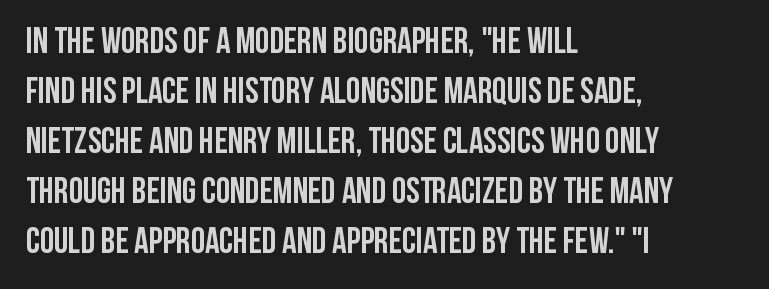
The image shows 36 px semibold, condensed sans-serif type, upright; set left-aligned, normal line spacing (1.39x), normal letter spacing, not underlined; low stroke contrast and a large x-height.
